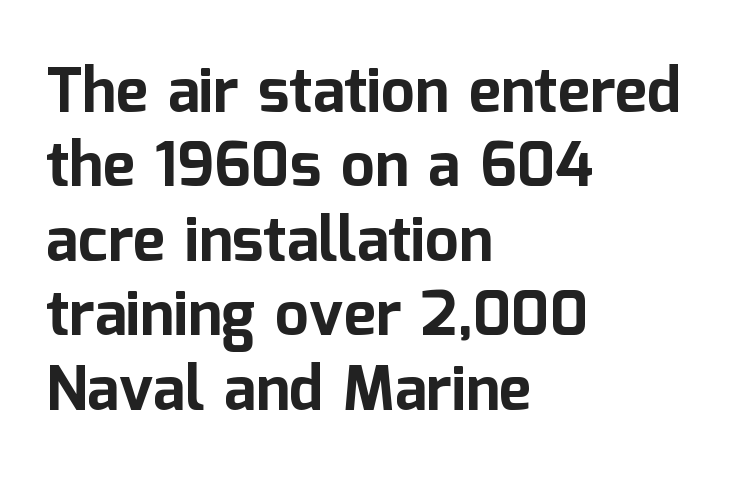
{"serif": "no", "italic": "no", "bold": "yes", "weight": "bold", "width": "normal", "stroke_contrast": "low", "x_height": "medium", "monospaced": "no", "underline": "no", "align": "left", "line_spacing_ratio": 1.22, "letter_spacing": "normal", "letter_spacing_em": 0.0, "glyph_px": 61}
